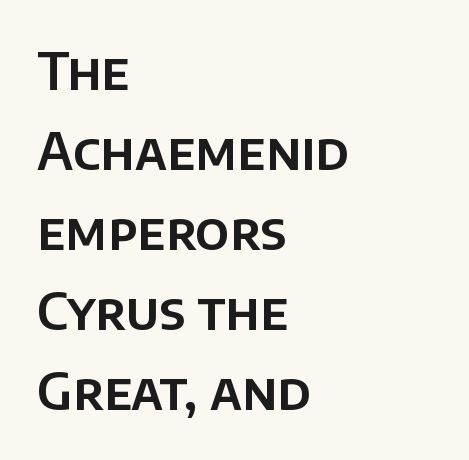
{"serif": "no", "italic": "no", "width": "normal", "stroke_contrast": "low", "x_height": "large", "monospaced": "no", "underline": "no", "align": "left", "line_spacing": "normal", "line_spacing_ratio": 1.57, "letter_spacing": "normal", "letter_spacing_em": 0.0, "glyph_px": 51}
